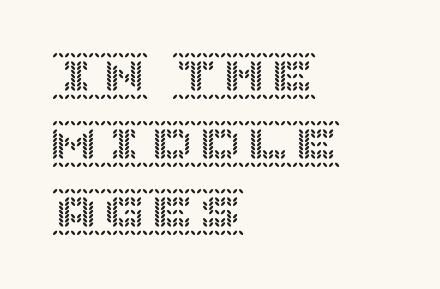
The image shows 48 px text type, upright; set left-aligned, normal line spacing (1.42x), normal letter spacing, not underlined; a large x-height.
